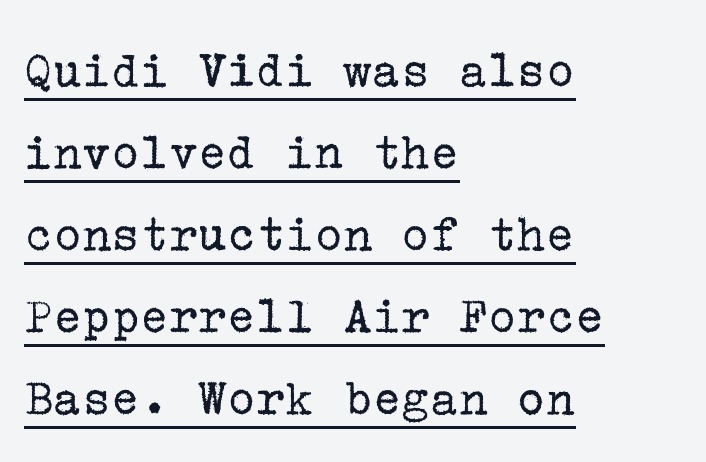
Left-aligned paragraph, ragged on the right. The letterforms sit shoulder to shoulder at normal distance. A baseline rule has been typeset under these characters. Normally led — the rows are evenly, conventionally spaced.
